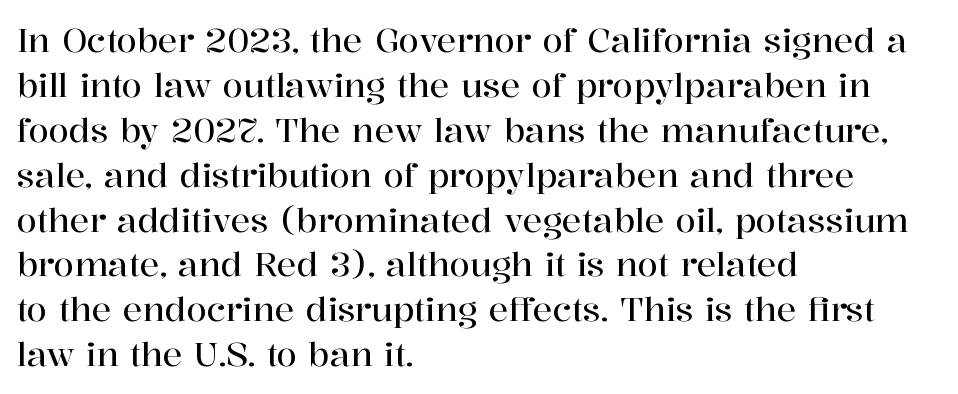
The designer left line spacing at the default. Looks like regular typesetting: each glyph gets only the width it needs. Bare-footed words on every line. Line starts are locked; line ends wander. The letters stand straight up with perfectly vertical stems. Classification — serif.
